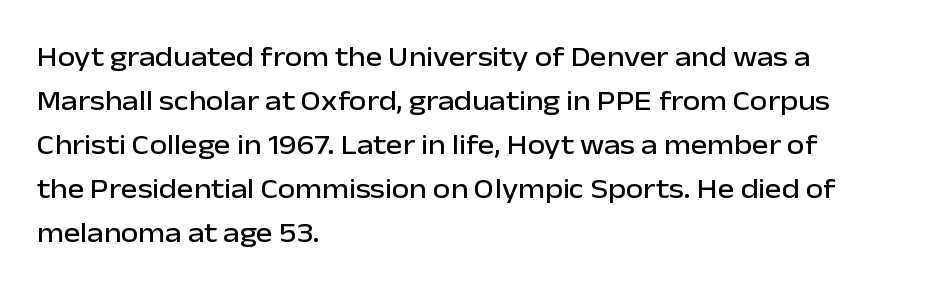
A typesetter would mark this as roman, not italic. The tracking reads as untouched default to a designer's eye. Compared with typical paragraphs, the rows here are spaced about the same. Examine the stroke ends and you'll find no serifs. Plain, unruled lines of type. The ragged edge is on the right, which tells us the setting is flush left.
